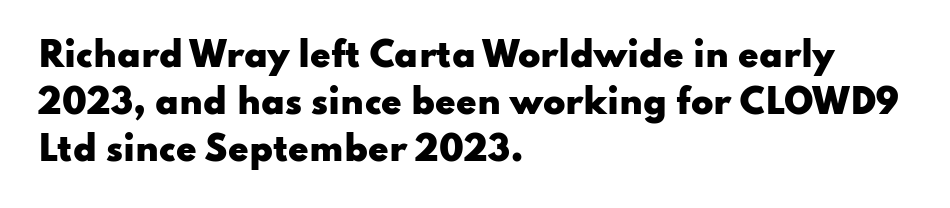
Is the block centered? No — it sits flush against the left margin. There is no visible air inserted between adjacent glyphs. The glyphs have the mass of a bold cut. Italic? Not at all — the glyphs are vertical. The face used here is proportionally spaced, like ordinary book or web type. Nothing sits at the stroke ends, so this counts as sans-serif.
